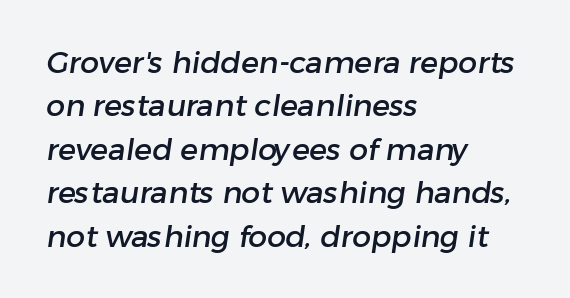
The image shows 30 px sans-serif type; set left-aligned, normal line spacing (1.45x), normal letter spacing, not underlined; low stroke contrast and a medium x-height.
